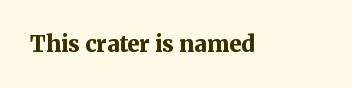
Short note: letters normally spaced. Words float on clear page, feet unadorned. The letters stand upright; this is a roman face. Heavy, bold letterforms.
